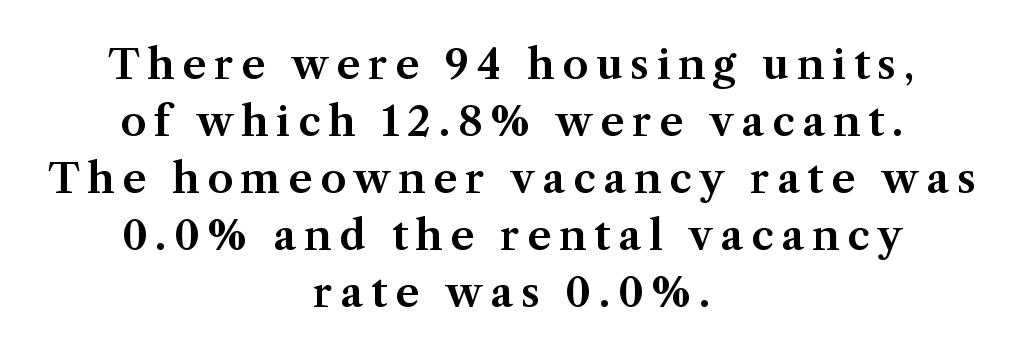
The image shows 41 px serif type, upright; set centered, normal line spacing (1.39x), not underlined; medium stroke contrast and a medium x-height.
